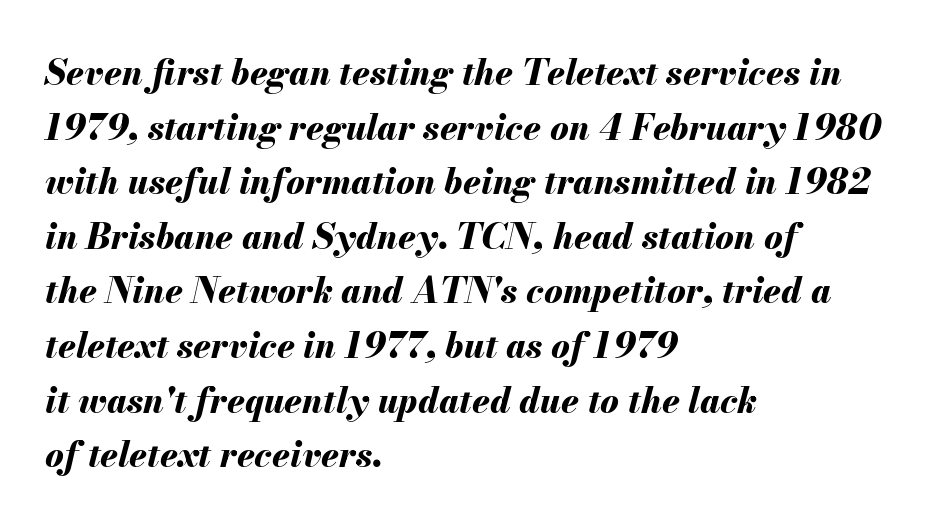
Q: Is the text bold? A: Yes.
Q: Is the text italic (slanted)? A: Yes, it leans right by about 13 degrees.
Q: Is the text underlined? A: No.
Q: How is the paragraph aligned? A: Left-aligned.
Q: Is the spacing between letters normal or unusually wide? A: Normal.
Q: Is the spacing between lines tight, normal or loose? A: Normal.
Q: Width (condensed, normal, or wide)? A: Normal.
Q: Stroke contrast? A: Medium.
Q: x-height? A: Small.
Q: Monospaced? A: No.
